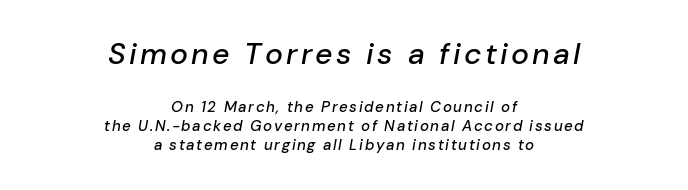
The image shows 30 px text type, italic (leaning right); set centered, normal line spacing (1.29x), not underlined; the first (top) block is 2.0x larger; low stroke contrast and a medium x-height.
